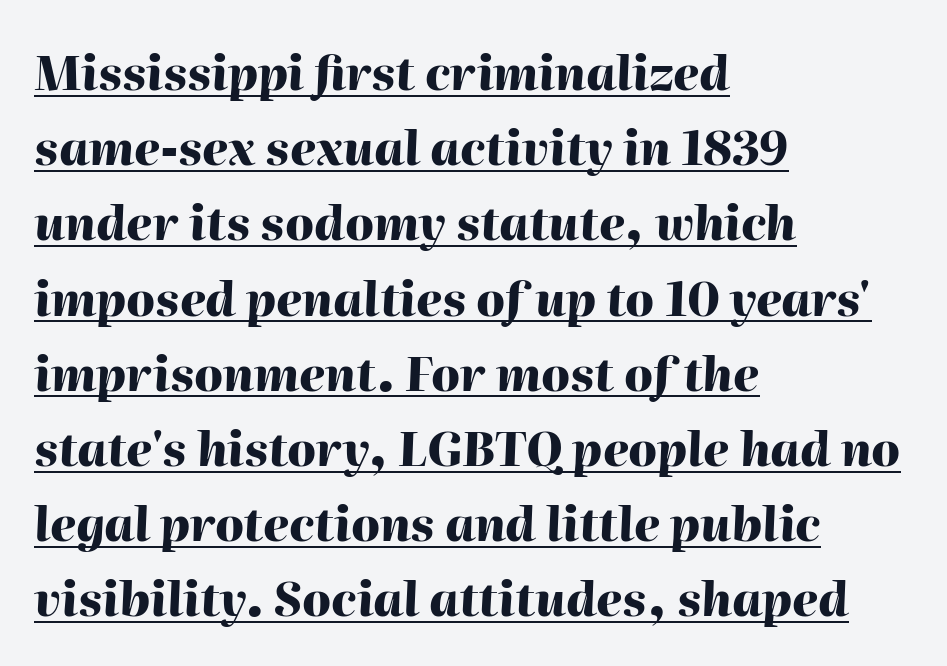
Does the lettering tilt? It does — this is italic. How are the letters spaced? Ordinarily, with no added tracking. Short and long lines alike share a common starting point at left. Interline gaps are of average width in this sample.
